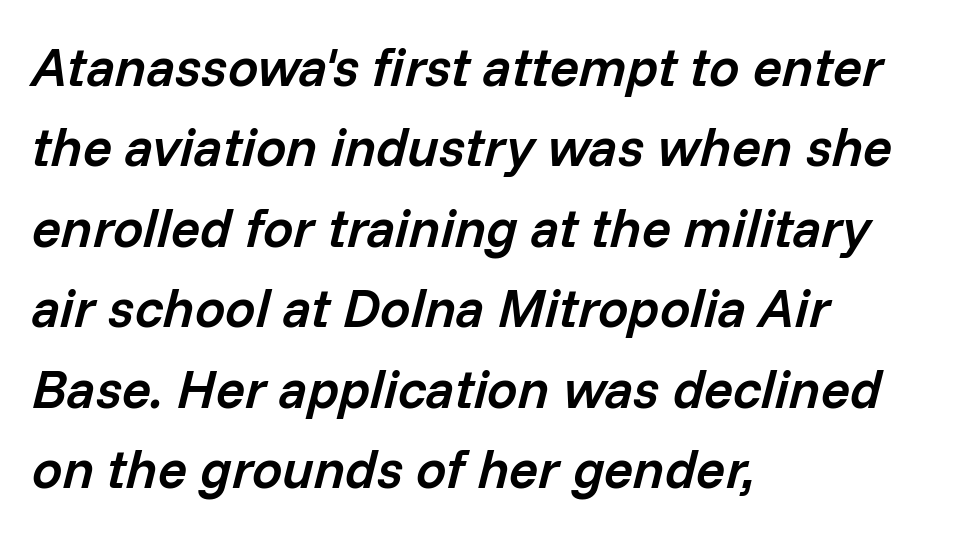
Regular leading. Spacing verdict: proportional, widths tailored to each character. If you drew a ruler down the left edge, every line would touch it. This is moderately heavy type, rendered in semibold. There's an unmistakable incline to the writing here.
